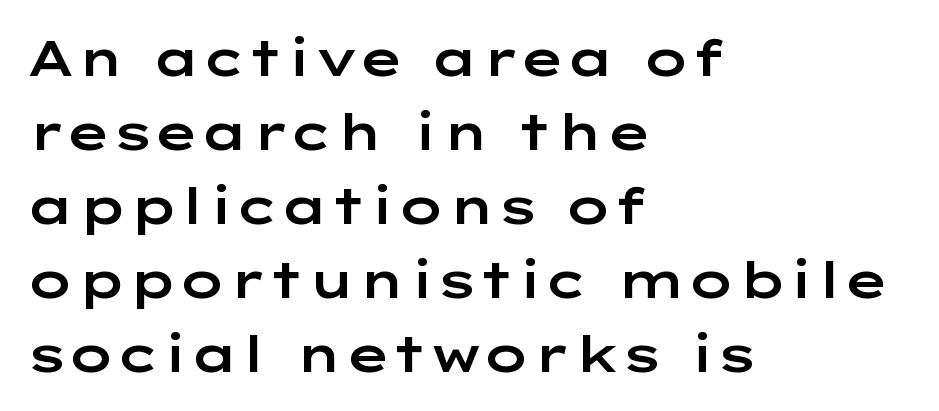
The words here are not underlined. Line beginnings align vertically; line endings do not. When letters stand straight like this, we call the style roman or upright. The rendering uses natural spacing where letterforms have individual widths. The face used here is a sans, in the tradition of grotesques and geometrics. Interline gaps are of average width in this sample.
